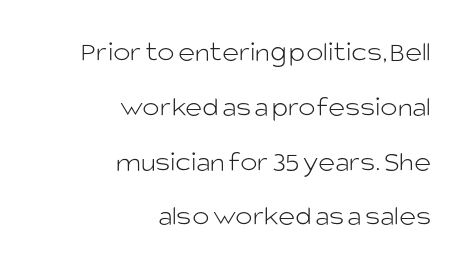
{"serif": "no", "italic": "no", "bold": "no", "weight": "light", "width": "normal", "stroke_contrast": "low", "x_height": "large", "monospaced": "no", "underline": "no", "align": "right", "line_spacing_ratio": 1.89, "letter_spacing": "normal", "letter_spacing_em": 0.0, "glyph_px": 29}
